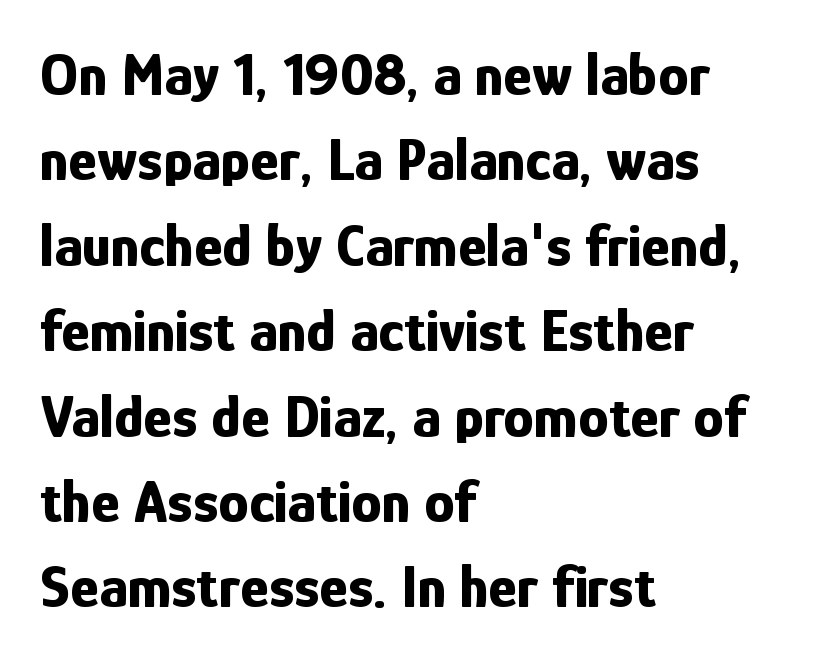
Nobody drew a line under any word here. No extra tracking has been applied to these lines. Every row of glyphs begins at an identical x-position on the left. Compared with an ordinary text face, these strokes are far heavier — a full bold.
